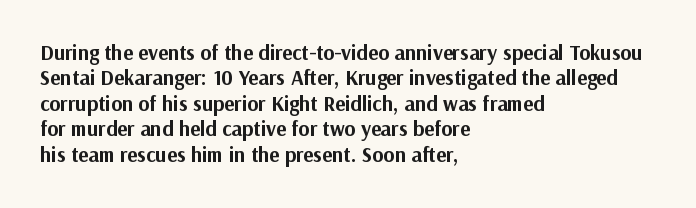
{"italic": "no", "bold": "yes", "underline": "no", "align": "left", "line_spacing_ratio": 1.21, "letter_spacing": "normal", "letter_spacing_em": 0.0, "glyph_px": 21}
